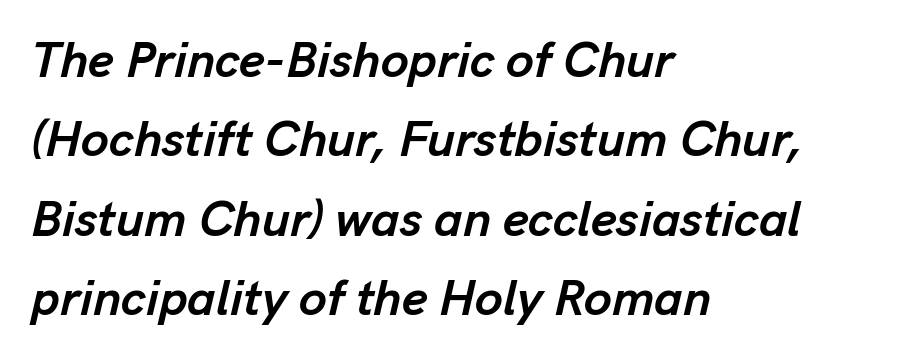
The image shows 50 px semibold type, italic (leaning right); set left-aligned, normal line spacing (1.59x), normal letter spacing, not underlined; low stroke contrast and a medium x-height.
